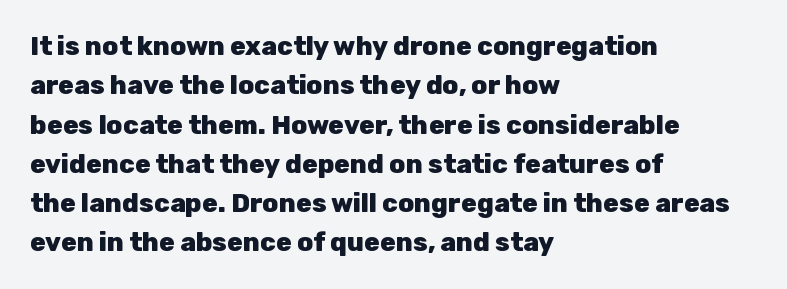
The image shows 26 px bold type, upright; set left-aligned, normal line spacing (1.51x), normal letter spacing, not underlined.
